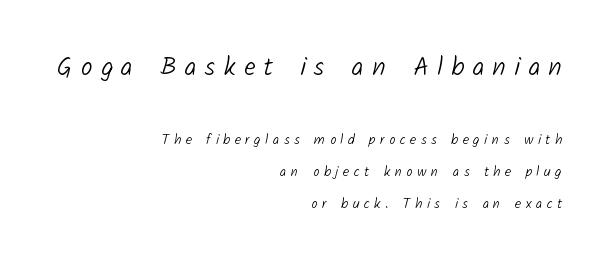
The image shows 26 px text type; set right-aligned, loose line spacing (2.3x), unusually wide letter spacing (+0.32 em), not underlined; the first (top) block is 1.86x larger.
